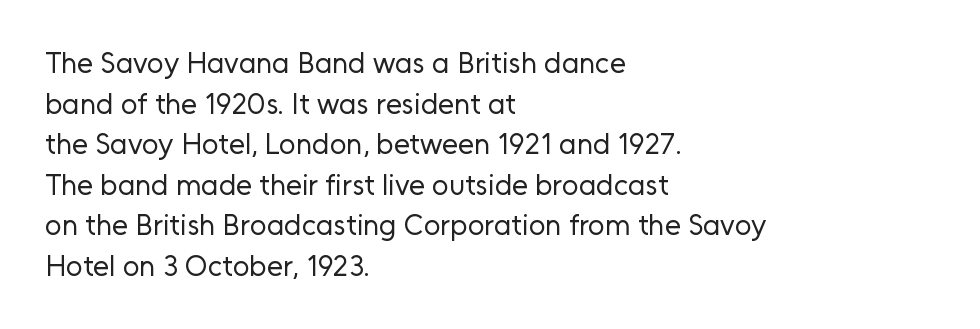
The image shows 29 px regular-weight sans-serif type, upright; set left-aligned, normal line spacing (1.4x), normal letter spacing, not underlined; low stroke contrast and a medium x-height.
